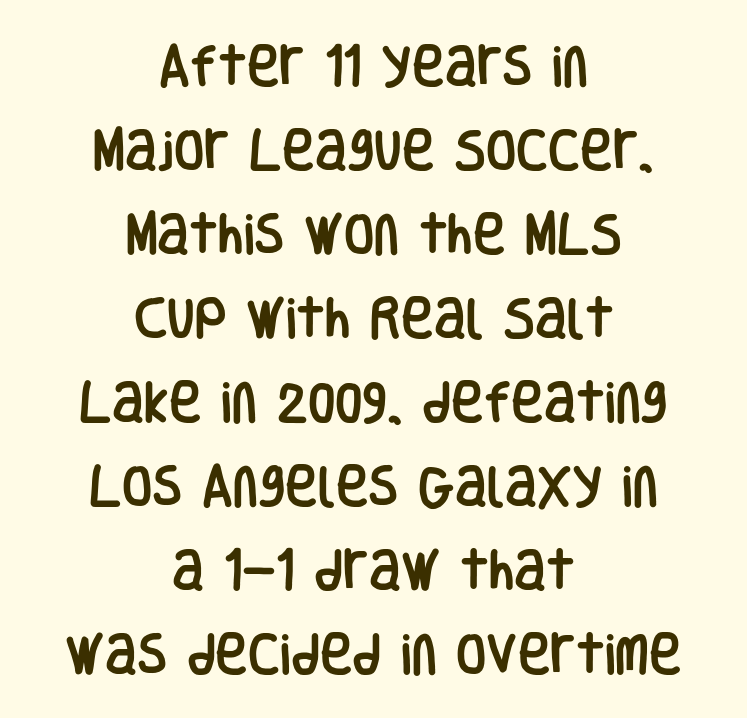
The letters sit at their default tracking, neither squeezed nor spread. One glance says open: line gaps are wider than usual. Each letter keeps its own natural width here, so spacing adapts to shape. This is roman type, the default non-slanted kind. Type style note: lacks serifs. Does the copy run flush right? No — it is centered line by line.
